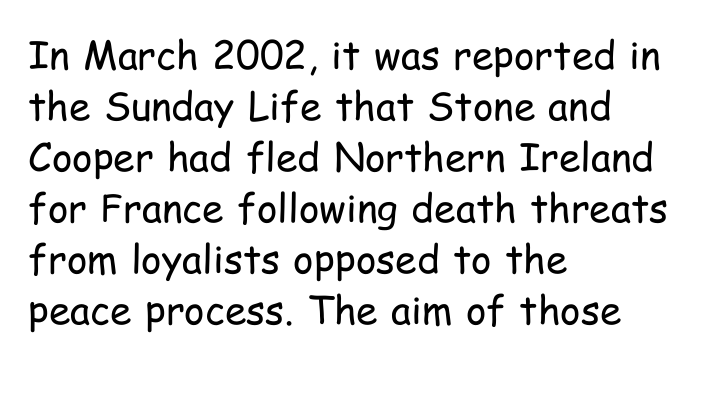
Q: Is the text bold? A: No.
Q: Is the text italic (slanted)? A: No, it is upright.
Q: Is the typeface a serif or a sans-serif typeface? A: Sans-serif.
Q: Is the text underlined? A: No.
Q: How is the paragraph aligned? A: Left-aligned.
Q: Is the spacing between letters normal or unusually wide? A: Normal.
Q: Is the spacing between lines tight, normal or loose? A: Normal.
Q: Width (condensed, normal, or wide)? A: Condensed.
Q: Stroke contrast? A: Low.
Q: x-height? A: Medium.
Q: Monospaced? A: No.
